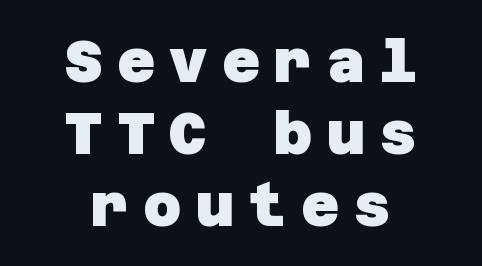
{"serif": "no", "bold": "yes", "weight": "heavy", "width": "normal", "stroke_contrast": "low", "x_height": "large", "underline": "no", "align": "center", "line_spacing_ratio": 1.22, "letter_spacing": "wide", "letter_spacing_em": 0.24, "glyph_px": 59}
